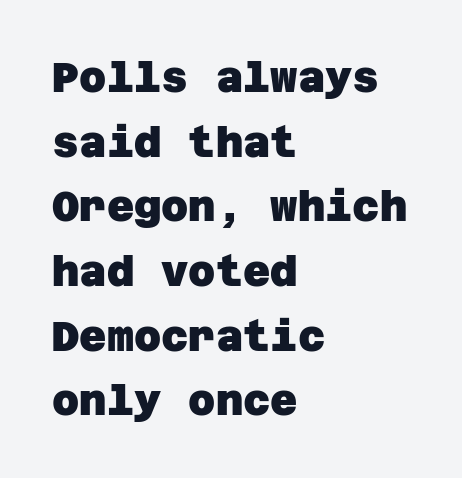
{"serif": "no", "bold": "yes", "weight": "heavy", "width": "normal", "stroke_contrast": "low", "x_height": "large", "underline": "no", "align": "left", "line_spacing": "normal", "line_spacing_ratio": 1.54, "letter_spacing": "normal", "letter_spacing_em": 0.0, "glyph_px": 42}
